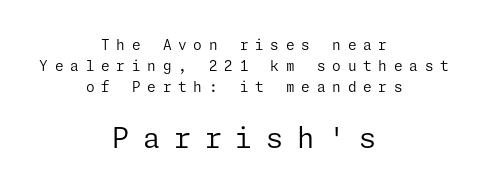
The area under the type is left untouched. This sample keeps an unexceptional amount of space between lines. The face used here appears at its bigger size in the lower chunk. The setting favours the middle, as headings and verse often do. The font's upright variant was chosen for this text.
